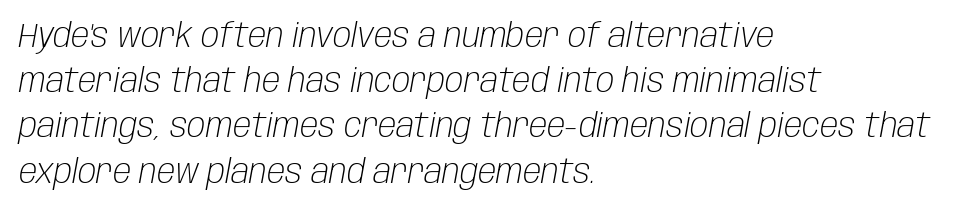
Each letter keeps its own natural width here, so spacing adapts to shape. Rows of type keep a routine distance in the vertical direction. The font's italic variant was chosen for this text. This sample uses plain, unmodified letter spacing.
